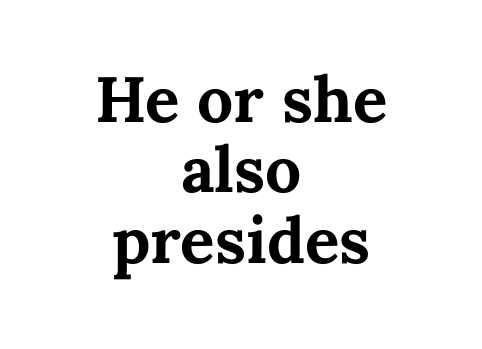
The image shows 64 px bold type, upright; set centered, tight line spacing (1.1x), normal letter spacing, not underlined; medium stroke contrast and a medium x-height.
